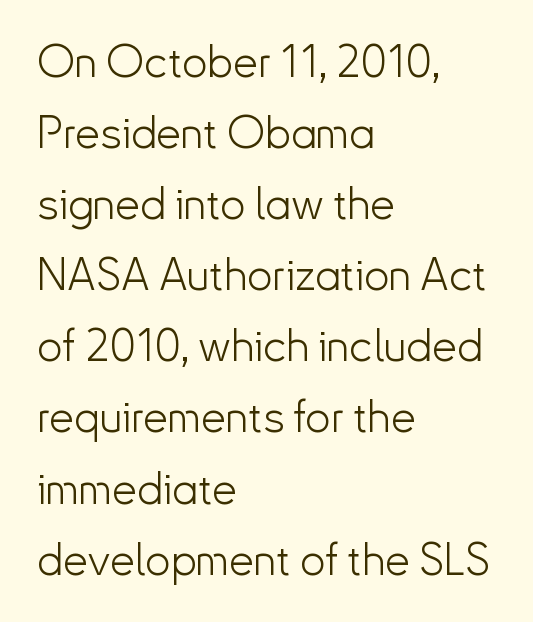
Q: Is the text bold? A: No.
Q: Is the text italic (slanted)? A: No, it is upright.
Q: Is the typeface a serif or a sans-serif typeface? A: Sans-serif.
Q: Is the text underlined? A: No.
Q: How is the paragraph aligned? A: Left-aligned.
Q: Is the spacing between letters normal or unusually wide? A: Normal.
Q: Is the spacing between lines tight, normal or loose? A: Normal.
Q: Width (condensed, normal, or wide)? A: Normal.
Q: Stroke contrast? A: Low.
Q: x-height? A: Small.
Q: Monospaced? A: No.
